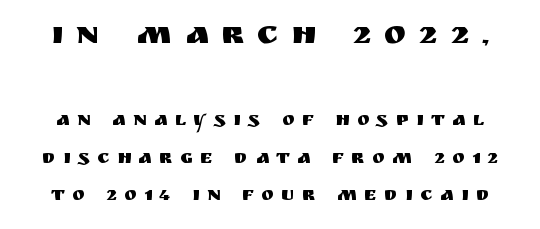
The image shows 33 px sans-serif type, upright; set loose line spacing (1.97x), unusually wide letter spacing (+0.39 em), not underlined; the first (top) block is 1.74x larger; medium stroke contrast and a large x-height.
